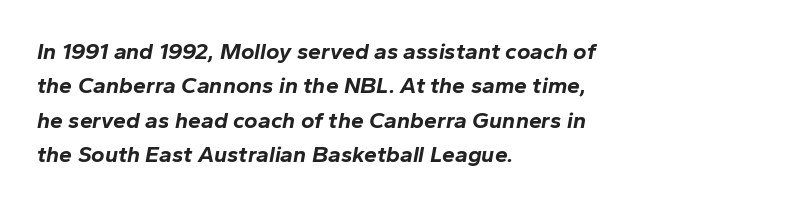
When letters slant like this, we call the style italic. Lines of text with bare space underneath. Strokes here are thick enough to call this a true bold. Characters follow at the spacing the type designer built in. Line spacing here is normal. A student would call this left alignment; a typographer would say flush left, rag right.
